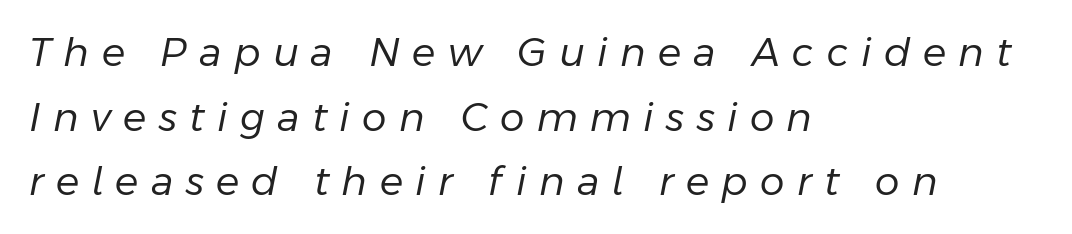
{"italic": "yes", "lean": "right", "slant_degrees": 11, "bold": "no", "weight": "regular", "width": "normal", "stroke_contrast": "low", "x_height": "medium", "monospaced": "no", "underline": "no", "align": "left", "line_spacing": "normal", "line_spacing_ratio": 1.66, "letter_spacing": "wide", "letter_spacing_em": 0.32, "glyph_px": 39}
